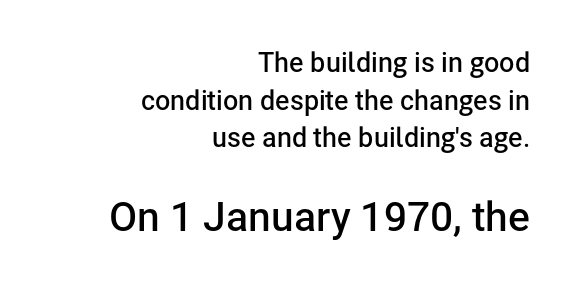
Q: Is the text bold? A: Semi-bold.
Q: Is the text italic (slanted)? A: No, it is upright.
Q: Is the typeface a serif or a sans-serif typeface? A: Sans-serif.
Q: Is the text underlined? A: No.
Q: How is the paragraph aligned? A: Right-aligned.
Q: Is the spacing between letters normal or unusually wide? A: Normal.
Q: Is the spacing between lines tight, normal or loose? A: Normal.
Q: Which block of text is set in a larger size, the first (top) or the second (bottom)? A: The second (bottom) one.
Q: Width (condensed, normal, or wide)? A: Normal.
Q: Stroke contrast? A: Low.
Q: x-height? A: Medium.
Q: Monospaced? A: No.
